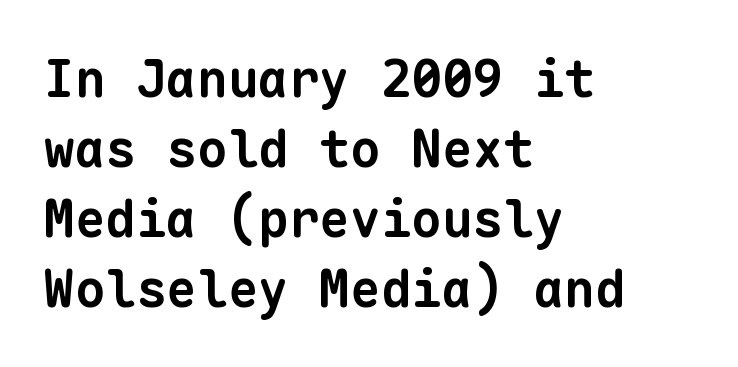
{"serif": "no", "bold": "yes", "weight": "bold", "width": "normal", "stroke_contrast": "low", "x_height": "medium", "monospaced": "yes", "underline": "no", "align": "left", "line_spacing": "normal", "line_spacing_ratio": 1.37, "letter_spacing": "normal", "letter_spacing_em": 0.0, "glyph_px": 51}
